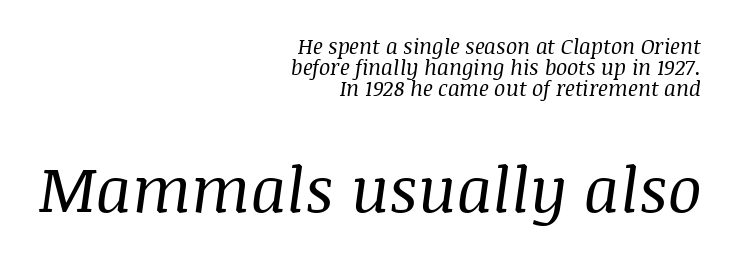
{"serif": "yes", "italic": "yes", "lean": "right", "slant_degrees": 8, "bold": "no", "weight": "regular", "width": "normal", "stroke_contrast": "medium", "x_height": "large", "monospaced": "no", "underline": "no", "align": "right", "line_spacing": "tight", "line_spacing_ratio": 0.99, "letter_spacing": "normal", "letter_spacing_em": 0.0, "larger_block": "second", "size_ratio": 3.0, "glyph_px": 63}
